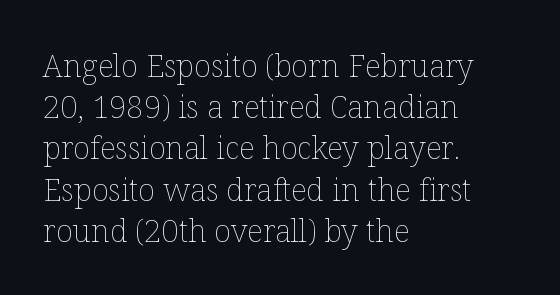
Posture: vertical. Glyph-to-glyph distance matches everyday printed text. These lines are set flush left with a ragged right edge. Words float on clear page, feet unadorned. Do the characters align in a grid? No, the font is proportional.
